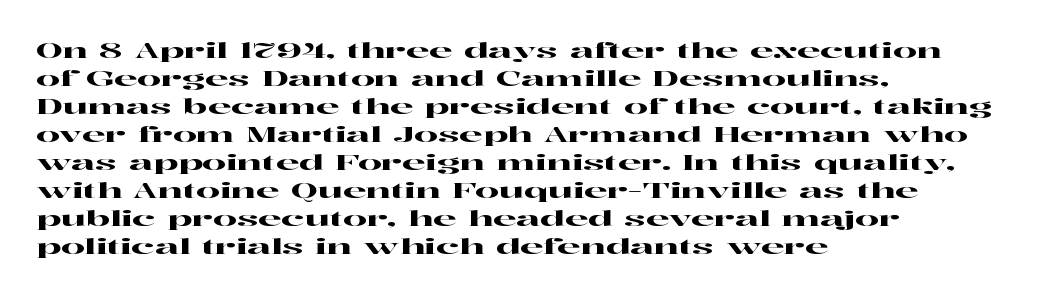
{"italic": "no", "underline": "no", "align": "left", "line_spacing": "normal", "line_spacing_ratio": 1.33, "letter_spacing": "normal", "letter_spacing_em": 0.0, "glyph_px": 21}
